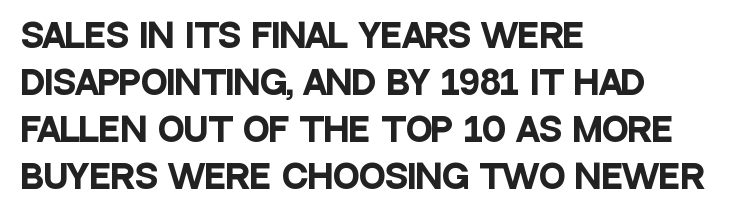
{"serif": "no", "italic": "no", "bold": "yes", "weight": "heavy", "width": "condensed", "stroke_contrast": "low", "x_height": "large", "monospaced": "no", "underline": "no", "align": "left", "line_spacing": "normal", "line_spacing_ratio": 1.47, "letter_spacing": "normal", "letter_spacing_em": 0.0, "glyph_px": 32}
